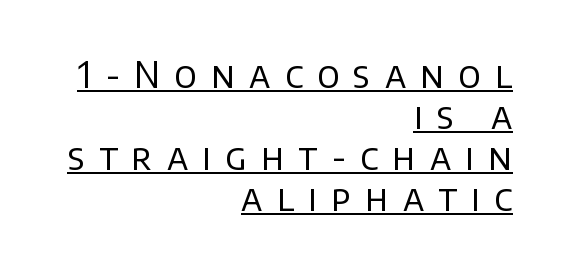
{"serif": "no", "italic": "no", "bold": "no", "weight": "regular", "width": "normal", "stroke_contrast": "low", "x_height": "large", "monospaced": "no", "underline": "yes", "align": "right", "line_spacing": "tight", "line_spacing_ratio": 1.14, "letter_spacing": "wide", "letter_spacing_em": 0.39, "glyph_px": 36}
